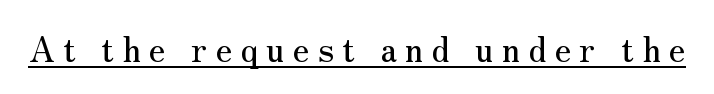
The image shows 34 px serif type, upright; set unusually wide letter spacing (+0.24 em), underlined; medium stroke contrast and a small x-height.
